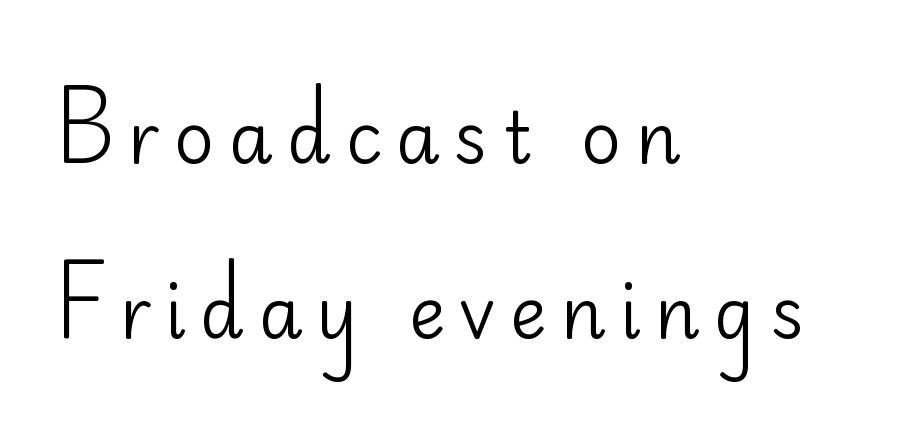
The image shows 71 px regular-weight sans-serif type, upright; set left-aligned, loose line spacing (2.46x), not underlined; low stroke contrast and a small x-height.
